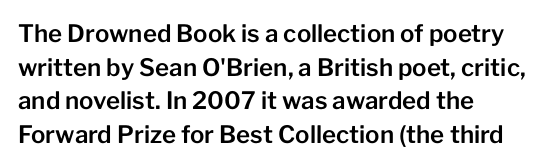
The image shows 24 px text type, upright; set left-aligned, normal line spacing (1.4x), normal letter spacing, not underlined.
